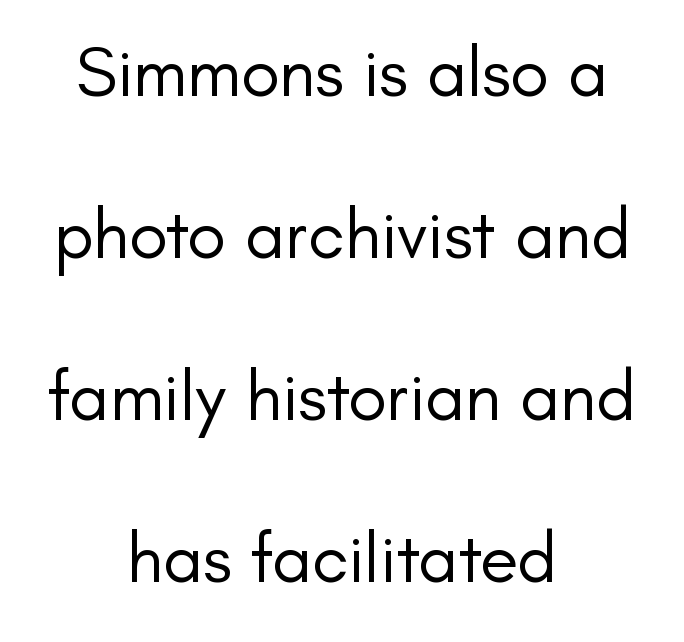
Q: Is the text bold? A: No.
Q: Is the text italic (slanted)? A: No, it is upright.
Q: Is the typeface a serif or a sans-serif typeface? A: Sans-serif.
Q: Is the text underlined? A: No.
Q: How is the paragraph aligned? A: Centered.
Q: Is the spacing between letters normal or unusually wide? A: Normal.
Q: Is the spacing between lines tight, normal or loose? A: Loose.
Q: Width (condensed, normal, or wide)? A: Normal.
Q: Stroke contrast? A: Low.
Q: x-height? A: Small.
Q: Monospaced? A: No.
